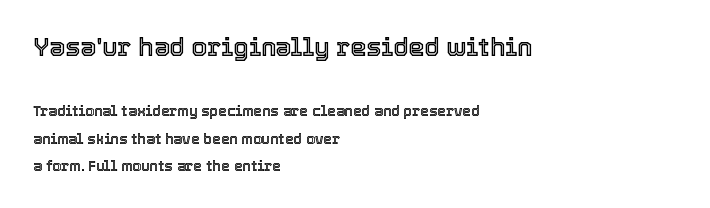
Anything drawn beneath the words? Only blank space. If you drew a ruler down the left edge, every line would touch it. The font's upright variant was chosen for this text. These lines stand farther apart than default settings would place them. Visually, the top section dominates because its glyphs are scaled up.
